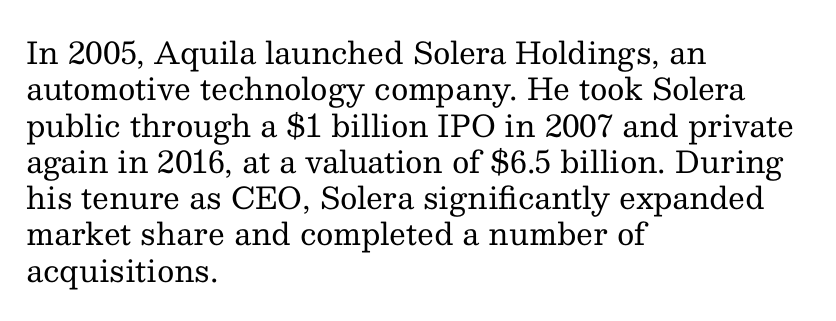
Q: Is the text bold? A: No.
Q: Is the text italic (slanted)? A: No, it is upright.
Q: Is the typeface a serif or a sans-serif typeface? A: Serif.
Q: Is the text underlined? A: No.
Q: How is the paragraph aligned? A: Left-aligned.
Q: Is the spacing between letters normal or unusually wide? A: Normal.
Q: Width (condensed, normal, or wide)? A: Normal.
Q: Stroke contrast? A: Medium.
Q: x-height? A: Medium.
Q: Monospaced? A: No.
